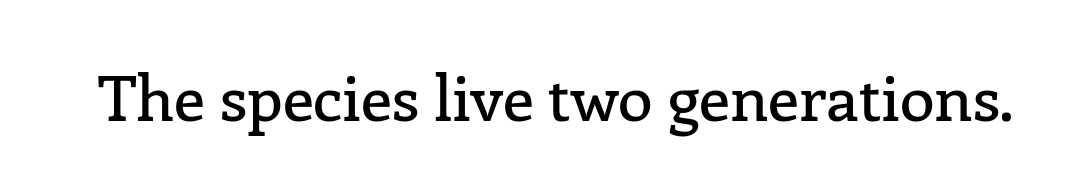
This sample uses plain, unmodified letter spacing. This is the regular roman posture of the typeface. The passage shown is typed in a proportional face where columns would drift. The zone under the glyphs is completely vacant.
